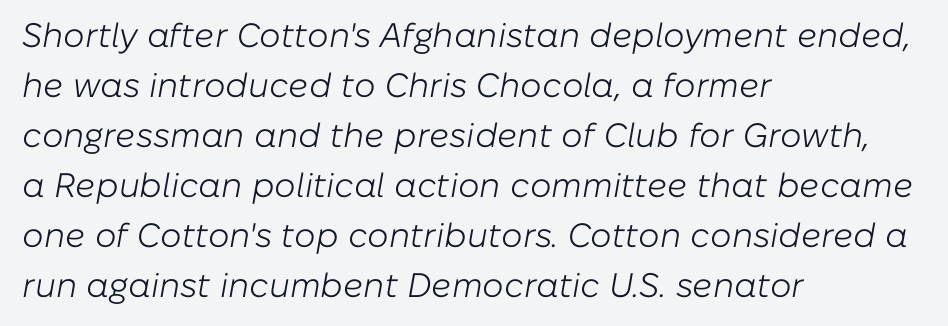
{"italic": "yes", "lean": "right", "slant_degrees": 10, "bold": "no", "weight": "light", "width": "normal", "stroke_contrast": "low", "x_height": "medium", "monospaced": "no", "underline": "no", "align": "left", "line_spacing": "normal", "line_spacing_ratio": 1.47, "letter_spacing": "normal", "letter_spacing_em": 0.0, "glyph_px": 34}
